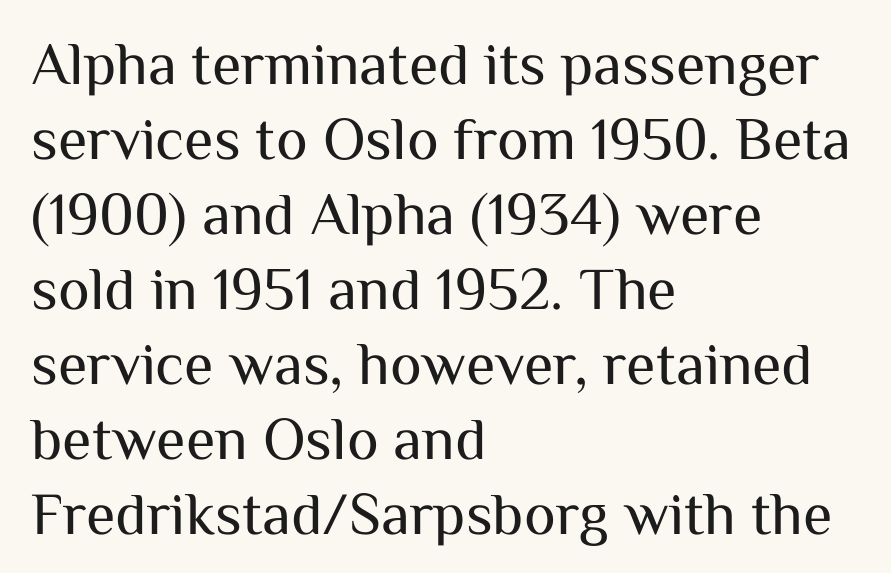
The image shows 60 px regular-weight sans-serif type, upright; set left-aligned, normal line spacing (1.25x), normal letter spacing, not underlined; medium stroke contrast and a medium x-height.
